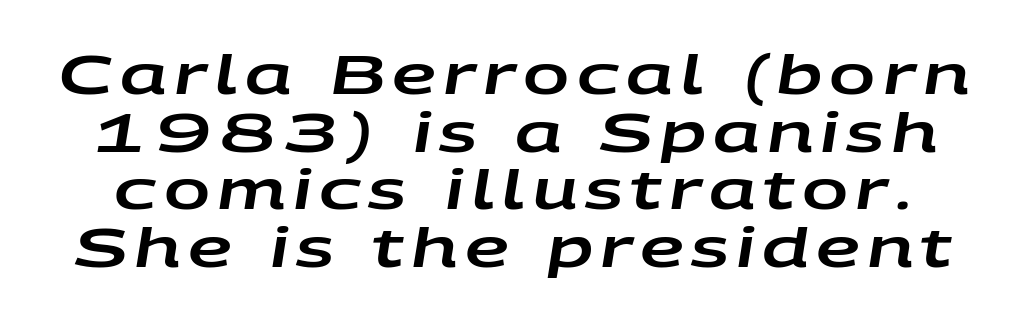
The image shows 55 px wide type, italic (leaning right); set tight line spacing (1.05x), not underlined; low stroke contrast and a large x-height.
